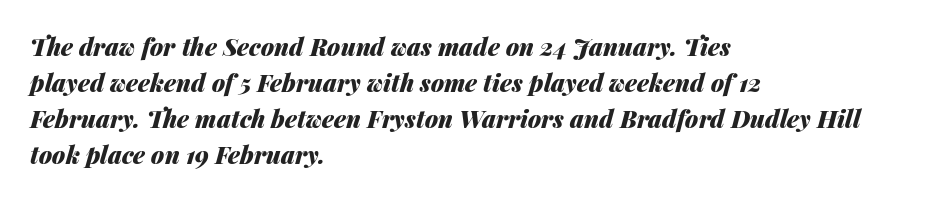
The passage shown leans; its letterforms are oblique. Letters rest on an invisible, unmarked baseline. The line texture is even and compact thanks to regular tracking. A dark, heavy texture on the line: the type is bold.
